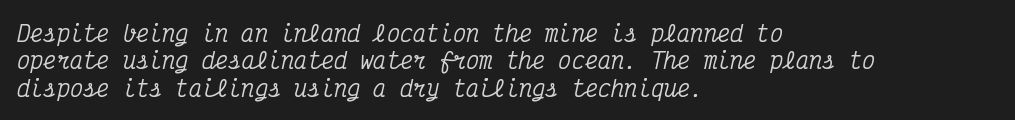
An italicized treatment has been applied to the whole sample. Teacher's note: observe the even left margin — that is flush-left alignment. Rows of type keep a routine distance in the vertical direction. No extra tracking has been applied to these lines.
